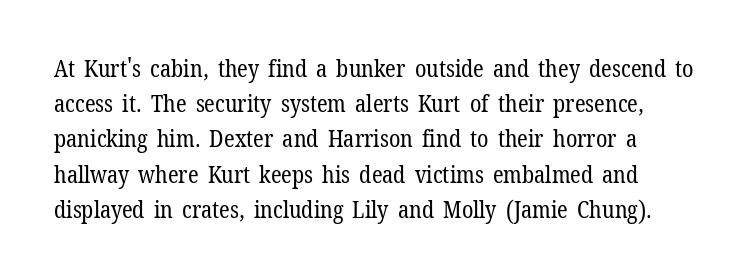
{"italic": "no", "bold": "no", "underline": "no", "line_spacing": "normal", "line_spacing_ratio": 1.53, "letter_spacing": "normal", "letter_spacing_em": 0.0, "glyph_px": 23}
